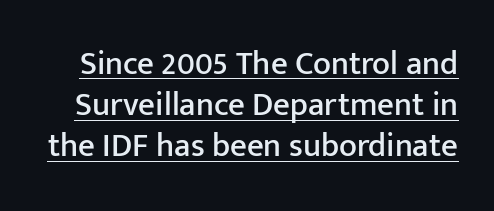
{"serif": "no", "italic": "no", "width": "normal", "stroke_contrast": "low", "x_height": "medium", "monospaced": "no", "underline": "yes", "line_spacing": "normal", "line_spacing_ratio": 1.25, "letter_spacing": "normal", "letter_spacing_em": 0.0, "glyph_px": 33}
